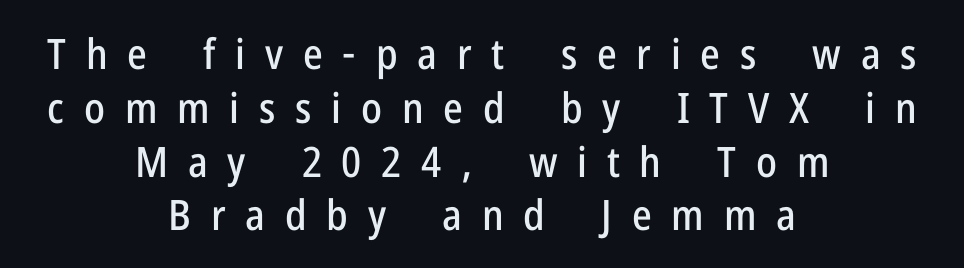
Ordinary non-slanted type is in use. This sample has the flowing, uneven cadence of proportional lettering. The block of text has a typical density, with ordinary space between rows. Compared with typical body copy, the letter spacing here is much looser. Underline: absent. One-word summary of the alignment: center.
